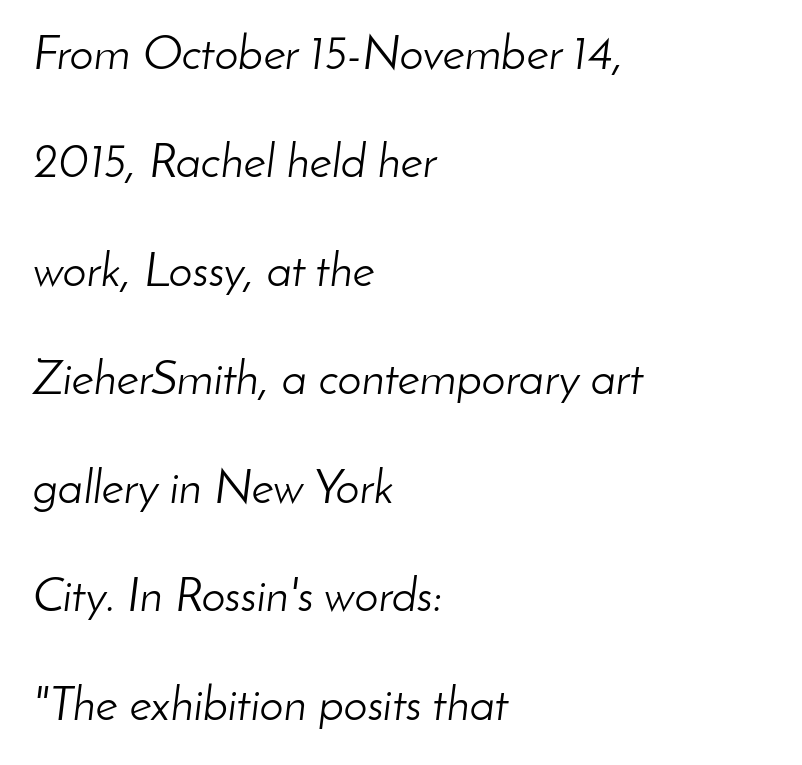
The image shows 48 px light type, italic (leaning right); set left-aligned, loose line spacing (2.26x), normal letter spacing, not underlined; low stroke contrast and a small x-height.
